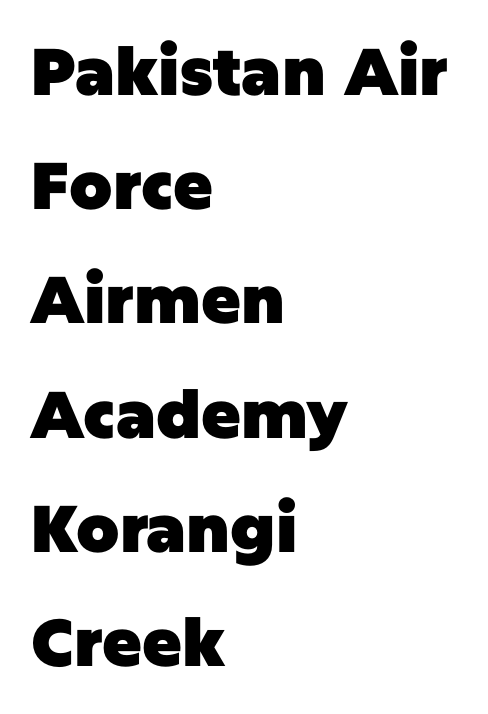
Q: Is the text bold? A: Yes.
Q: Is the text italic (slanted)? A: No, it is upright.
Q: Is the typeface a serif or a sans-serif typeface? A: Sans-serif.
Q: Is the text underlined? A: No.
Q: How is the paragraph aligned? A: Left-aligned.
Q: Is the spacing between letters normal or unusually wide? A: Normal.
Q: Width (condensed, normal, or wide)? A: Normal.
Q: Stroke contrast? A: Low.
Q: x-height? A: Large.
Q: Monospaced? A: No.
